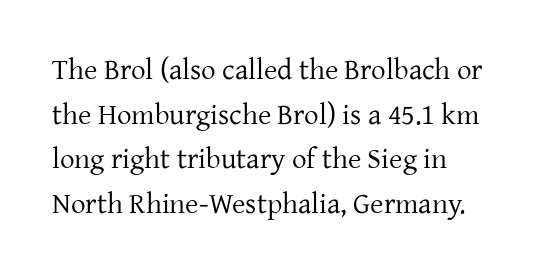
The letters stand upright; this is a roman face. Look at the bottom of the vertical strokes: they flare into serifs here. The lines are quadded left. The letters look calm and open, with moderate or lighter stems. Does extra space separate the letters? No, they use regular spacing. Has an underline been added? It has not.
